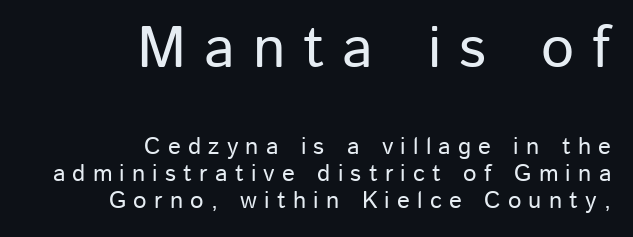
Are there feet on the stems? There aren't — it's a sans. How are the letters spaced? Widely, with obvious added tracking. Clear beneath every line of the passage. The more generous point size was reserved for the upper chunk. This block would grow much taller if given ordinary leading; it's compressed now. Posture: upright roman.
